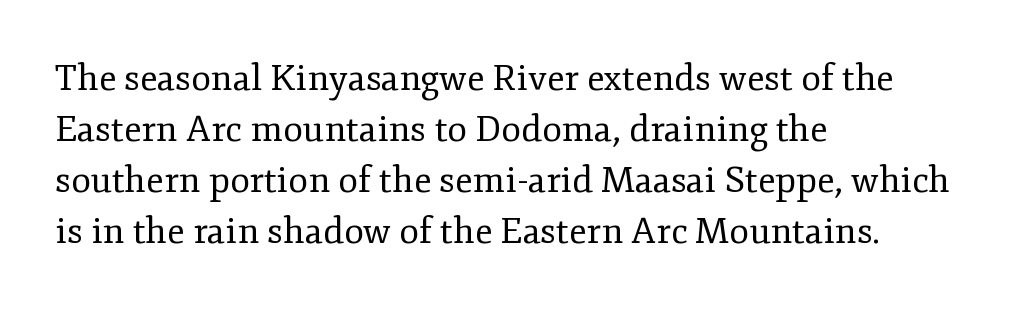
The image shows 36 px regular-weight serif type, upright; set left-aligned, normal line spacing (1.42x), normal letter spacing, not underlined; low stroke contrast and a small x-height.
